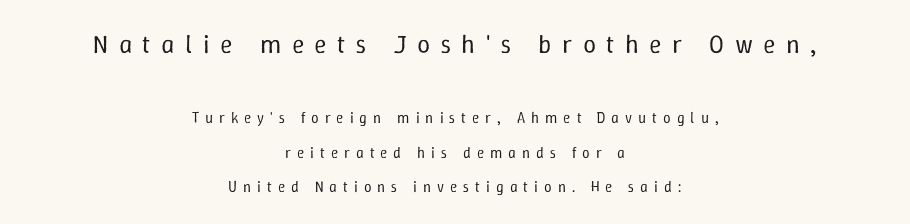
{"italic": "no", "bold": "no", "underline": "no", "align": "center", "line_spacing": "loose", "line_spacing_ratio": 2.31, "letter_spacing": "wide", "letter_spacing_em": 0.4, "larger_block": "first", "size_ratio": 1.73, "glyph_px": 26}
